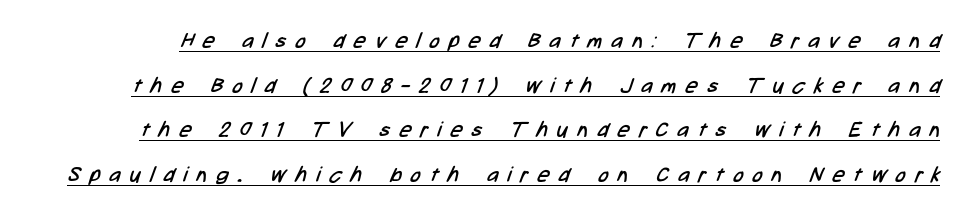
Q: Is the text bold? A: No.
Q: Is the text underlined? A: Yes.
Q: Is the spacing between letters normal or unusually wide? A: Unusually wide.
Q: Is the spacing between lines tight, normal or loose? A: Loose.
